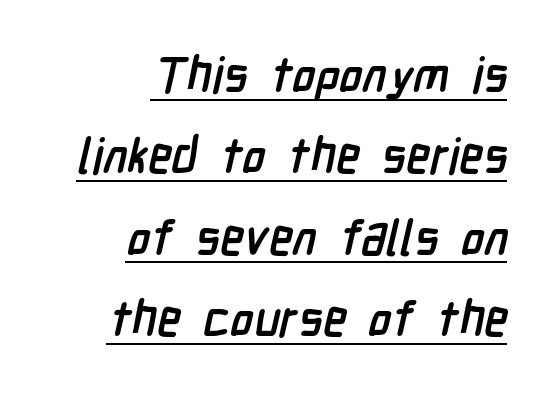
Q: Is the text bold? A: Yes.
Q: Is the typeface a serif or a sans-serif typeface? A: Sans-serif.
Q: Is the text underlined? A: Yes.
Q: How is the paragraph aligned? A: Right-aligned.
Q: Is the spacing between letters normal or unusually wide? A: Normal.
Q: Is the spacing between lines tight, normal or loose? A: Normal.
Q: Width (condensed, normal, or wide)? A: Condensed.
Q: Stroke contrast? A: Low.
Q: x-height? A: Medium.
Q: Monospaced? A: No.
